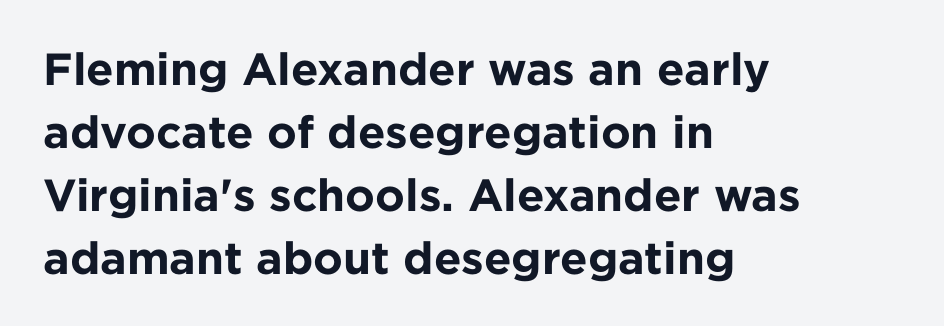
The space between consecutive lines is moderate. Its strokes are broad and dark, the hallmark of bold type. No word sits above an underline. Glyph-to-glyph distance matches everyday printed text. Alignment: flush left. Rendered with straight, roman letterforms.
